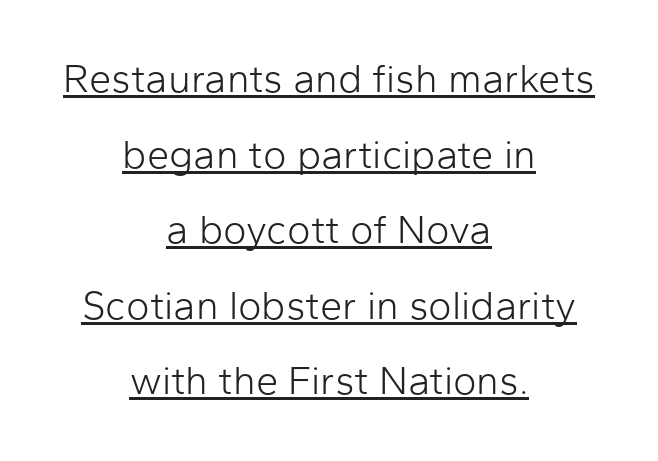
Typographically, this falls in the sans-serif category. Short note: letters normally spaced. On a weight scale, this lands at 450 or below. This rendering uses center alignment, leaving both contours irregular but symmetric. When letters stand straight like this, we call the style roman or upright.
